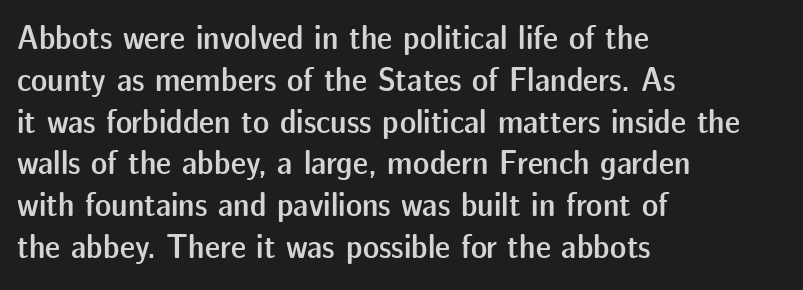
The image shows 34 px semibold sans-serif type, upright; set left-aligned, line spacing 1.23x, normal letter spacing, not underlined; low stroke contrast and a medium x-height.
